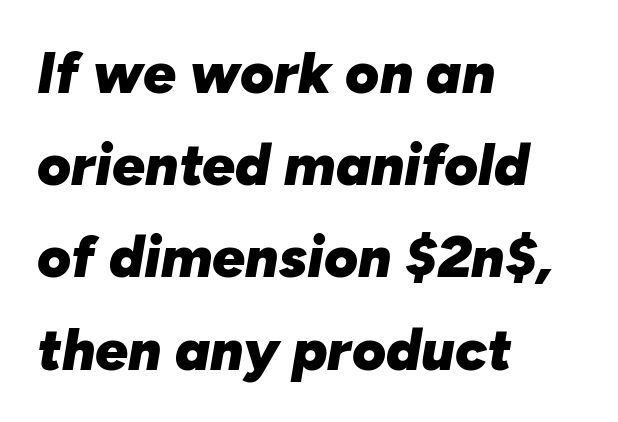
How are the letters spaced? Ordinarily, with no added tracking. Varying glyph widths throughout — classic text-font behaviour. The specimen reads as italic at a glance. A typesetter would call this leading conventional body-copy spacing. The passage is arranged the way most books set body copy — flush left.
